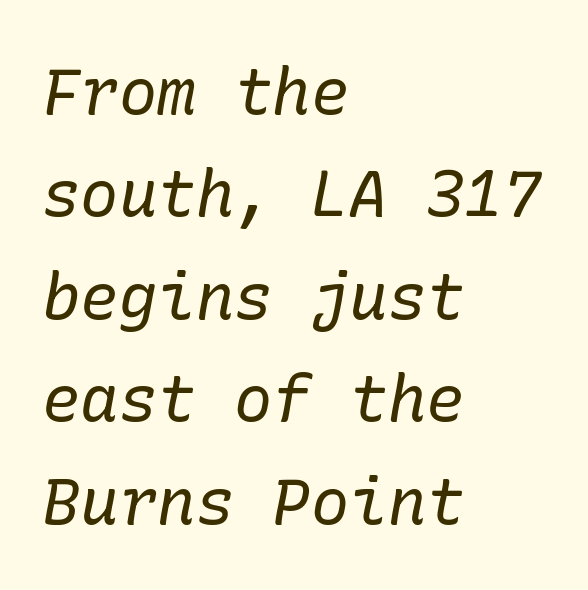
{"italic": "yes", "lean": "right", "slant_degrees": 10, "bold": "no", "weight": "regular", "width": "normal", "stroke_contrast": "low", "x_height": "medium", "underline": "no", "align": "left", "line_spacing": "normal", "line_spacing_ratio": 1.6, "letter_spacing": "normal", "letter_spacing_em": 0.0, "glyph_px": 64}
